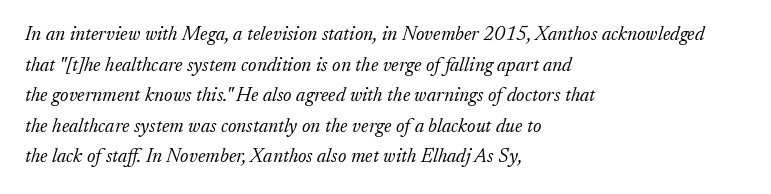
These glyphs show unthickened strokes, regular width or finer. Italic? Definitely — the glyphs are oblique. Horizontally, the lines are justified to the leading edge only. Interline gaps are of average width in this sample. Observe the ordinary spacing: letters are neighbours, not strangers.
